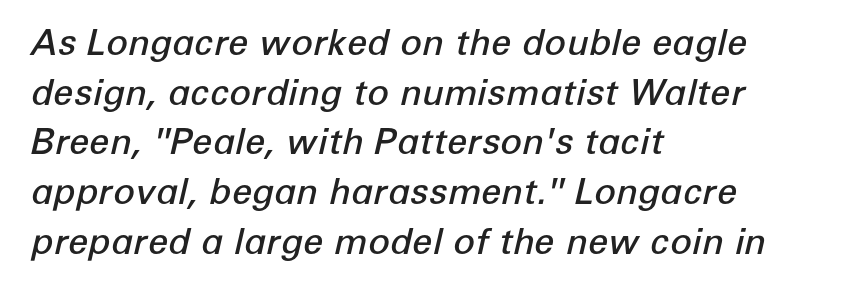
The space between consecutive lines is moderate. Characters follow at the spacing the type designer built in. Students, this is semibold: more ink than regular, less than bold. Quick note: italic. The space beneath each line is pristine and unruled.
